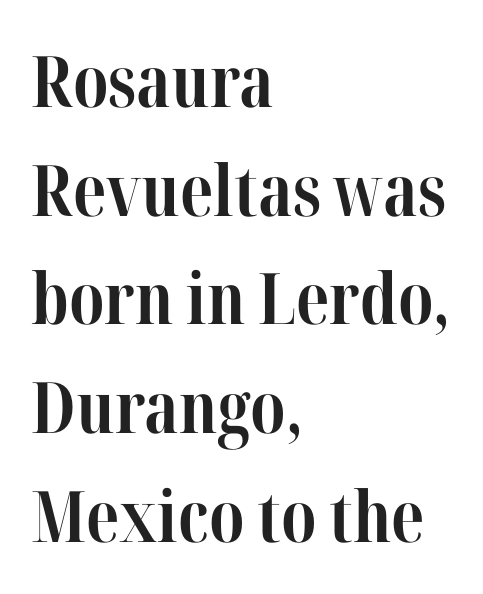
No extra tracking has been applied to these lines. Small tapered or slab feet sit at the stroke ends, so this counts as serif. Here the designer chose a conventional face with non-uniform glyph widths. Underlining? Definitely not there.
